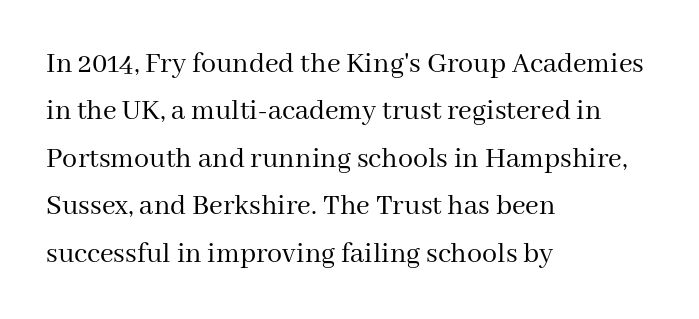
These lines are rendered in a variable-pitch font. These lines sit exactly where default settings would place them. Compared with typical body copy, the letter spacing here is the same. These lines stack with their left ends in a neat column.
